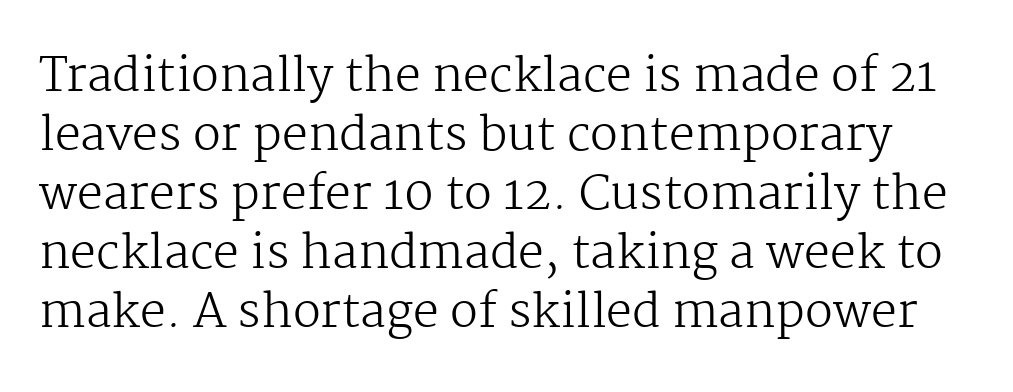
No letter is thick-stroked: the sample isn't bold. Looks like regular typesetting: each glyph gets only the width it needs. Posture: upright roman. Only glyphs here, with clear space below each row. Look at the tracking — it's just the regular setting, nothing added. The typeface chosen for these lines features serifs.
